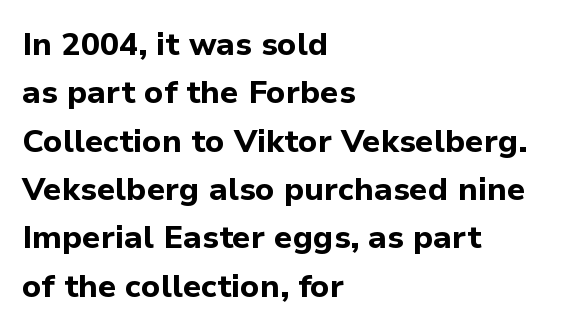
This sample keeps an unexceptional amount of space between lines. Nobody drew a line under any word here. The face used here is rendered with its standard letterfit. The font family rendered here belongs to the sans-serif group.
